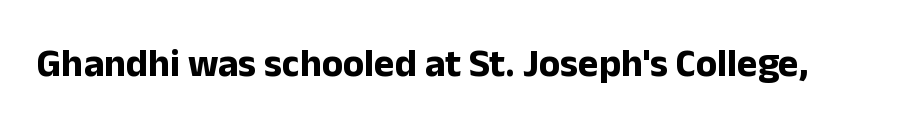
The image shows 39 px bold sans-serif type, upright; set normal letter spacing, not underlined; low stroke contrast and a medium x-height.
